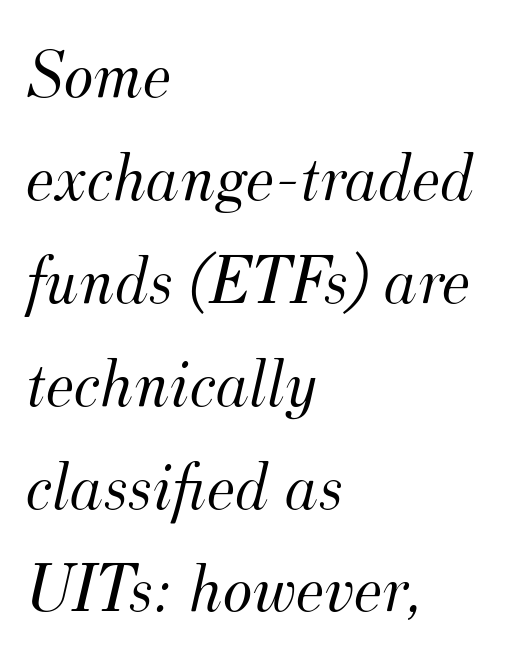
Lines of text with bare space underneath. The lettering tilts uniformly, giving the passage an italic look. Is the block centered? No — it sits flush against the left margin. Here the glyphs are tracked normally, forming tight word shapes. Each stroke keeps to a modest, everyday thickness or less.
